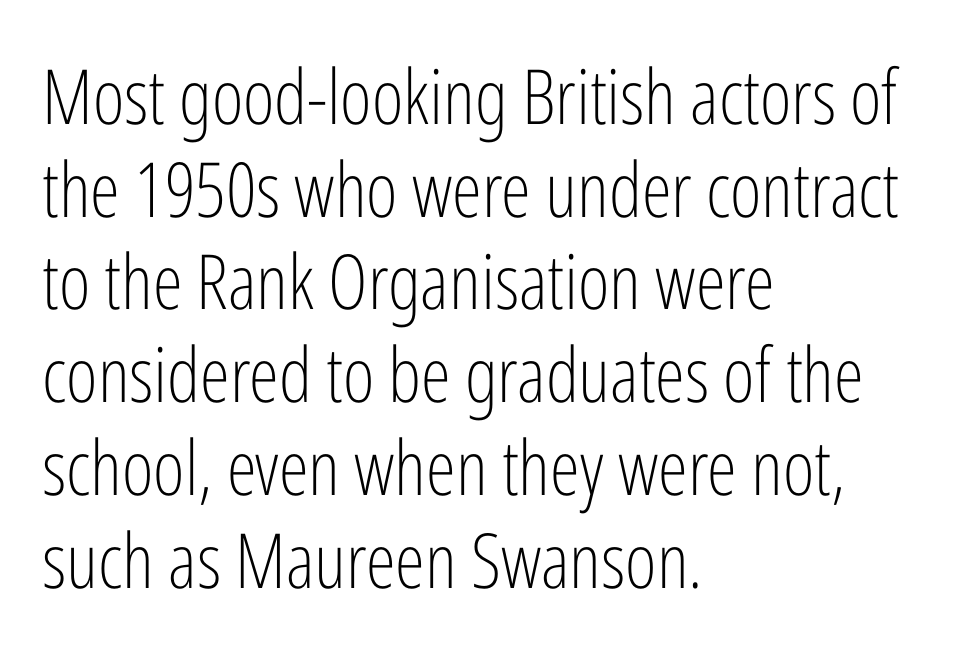
Plain, unruled lines of type. A classic flush-left, rag-right setting is used for this passage. Rendered with straight, roman letterforms. The rendering keeps characters at their native spacing. Does the type have serifs? No, each stem ends abruptly.
